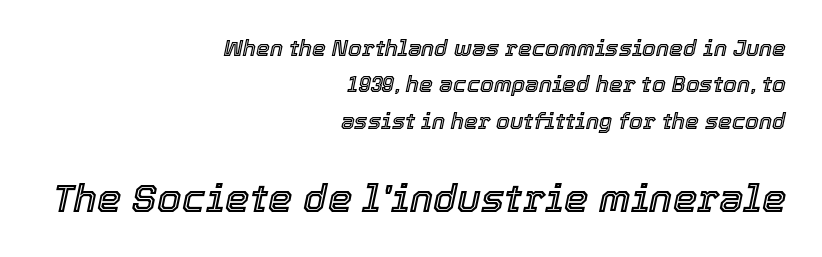
The image shows 39 px text type, italic (leaning right); set right-aligned, normal line spacing (1.65x), normal letter spacing, not underlined; the second (bottom) block is 1.77x larger; a medium x-height.
